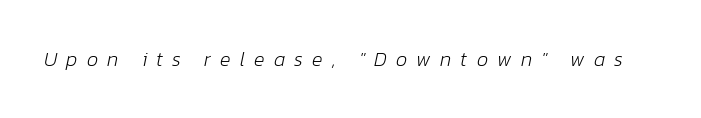
The image shows 20 px text type, italic (leaning right); set unusually wide letter spacing (+0.46 em), not underlined.
